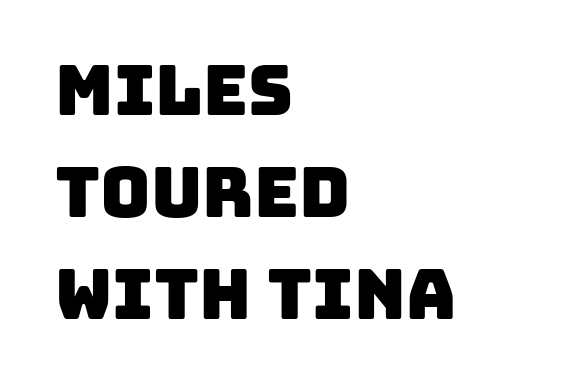
{"serif": "no", "width": "normal", "stroke_contrast": "low", "x_height": "large", "monospaced": "no", "underline": "no", "align": "left", "line_spacing": "normal", "line_spacing_ratio": 1.48, "letter_spacing": "normal", "letter_spacing_em": 0.0, "glyph_px": 69}
